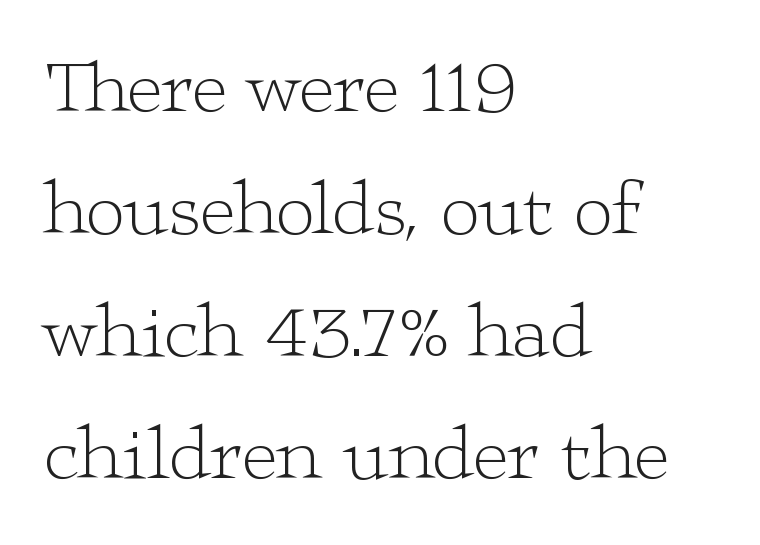
Q: Is the text bold? A: No.
Q: Is the text italic (slanted)? A: No, it is upright.
Q: Is the typeface a serif or a sans-serif typeface? A: Serif.
Q: Is the text underlined? A: No.
Q: How is the paragraph aligned? A: Left-aligned.
Q: Is the spacing between letters normal or unusually wide? A: Normal.
Q: Is the spacing between lines tight, normal or loose? A: Normal.
Q: Width (condensed, normal, or wide)? A: Wide.
Q: Stroke contrast? A: Low.
Q: x-height? A: Medium.
Q: Monospaced? A: No.
